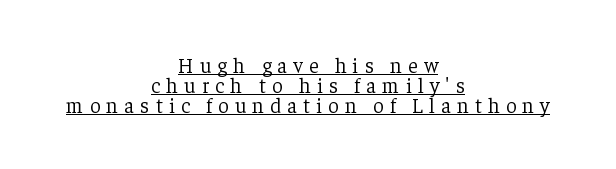
Q: Is the text bold? A: No.
Q: Is the text italic (slanted)? A: No, it is upright.
Q: Is the text underlined? A: Yes.
Q: How is the paragraph aligned? A: Centered.
Q: Is the spacing between letters normal or unusually wide? A: Unusually wide.
Q: Is the spacing between lines tight, normal or loose? A: Tight.
